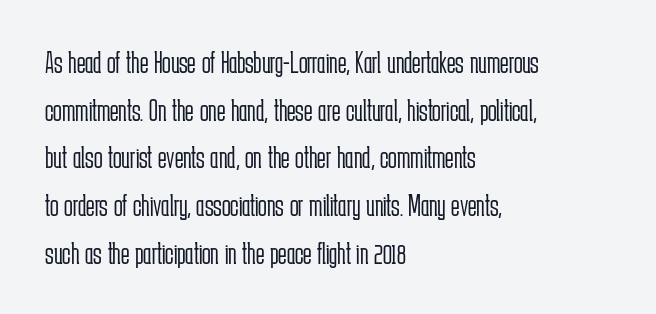
The rendering uses natural spacing where letterforms have individual widths. I'd call this a sans setting — the letters go barefoot. The lettering holds an erect, upright posture throughout. The typeface has the unassuming heft of standard copy or less.
